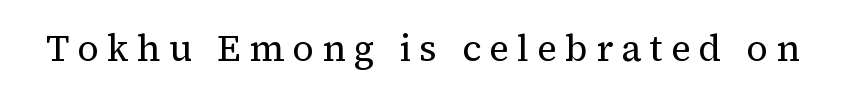
The image shows 37 px regular-weight serif type, upright; set unusually wide letter spacing (+0.22 em), not underlined; medium stroke contrast and a medium x-height.
